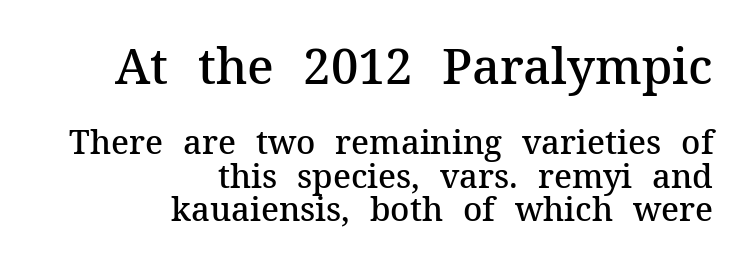
The image shows 49 px semibold serif type, upright; set right-aligned, tight line spacing (1.02x), normal letter spacing, not underlined; the first (top) block is 1.48x larger; medium stroke contrast and a medium x-height.
